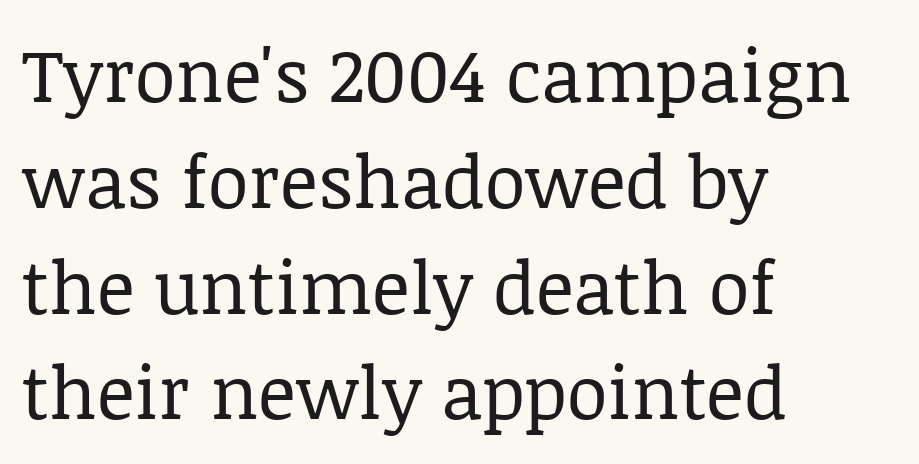
Q: Is the text bold? A: No.
Q: Is the text italic (slanted)? A: No, it is upright.
Q: Is the typeface a serif or a sans-serif typeface? A: Serif.
Q: Is the text underlined? A: No.
Q: How is the paragraph aligned? A: Left-aligned.
Q: Is the spacing between letters normal or unusually wide? A: Normal.
Q: Is the spacing between lines tight, normal or loose? A: Normal.
Q: Width (condensed, normal, or wide)? A: Normal.
Q: Stroke contrast? A: Low.
Q: x-height? A: Large.
Q: Monospaced? A: No.
